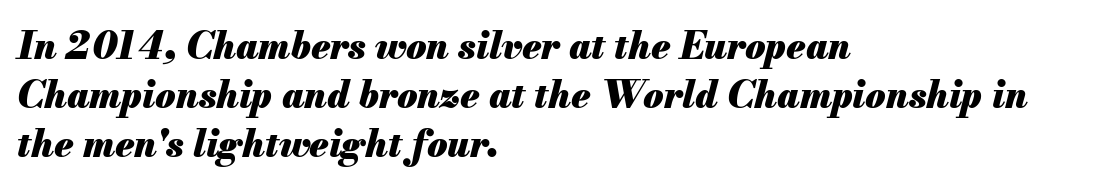
{"italic": "yes", "lean": "right", "slant_degrees": 13, "bold": "yes", "weight": "heavy", "width": "normal", "stroke_contrast": "medium", "x_height": "small", "monospaced": "no", "underline": "no", "align": "left", "line_spacing": "normal", "line_spacing_ratio": 1.33, "letter_spacing": "normal", "letter_spacing_em": 0.0, "glyph_px": 37}
